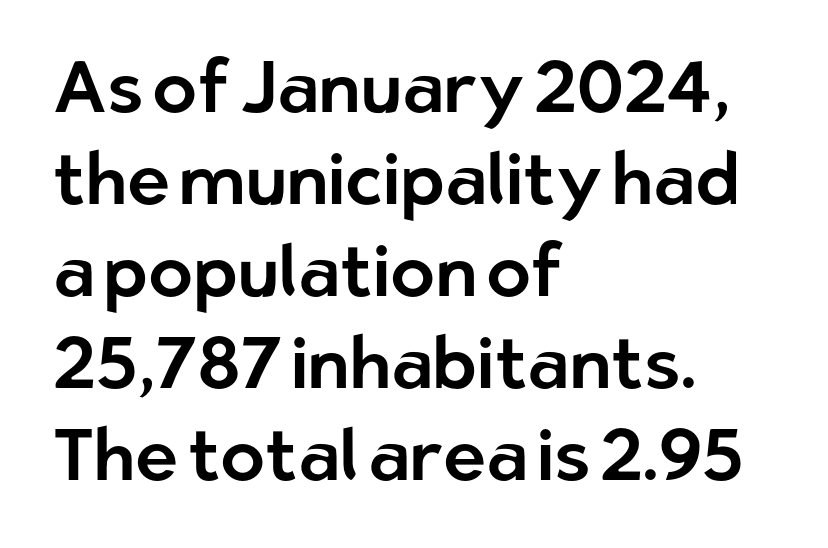
Q: Is the text italic (slanted)? A: No, it is upright.
Q: Is the typeface a serif or a sans-serif typeface? A: Sans-serif.
Q: Is the text underlined? A: No.
Q: How is the paragraph aligned? A: Left-aligned.
Q: Is the spacing between letters normal or unusually wide? A: Normal.
Q: Is the spacing between lines tight, normal or loose? A: Normal.
Q: Width (condensed, normal, or wide)? A: Normal.
Q: Stroke contrast? A: Low.
Q: x-height? A: Medium.
Q: Monospaced? A: No.
